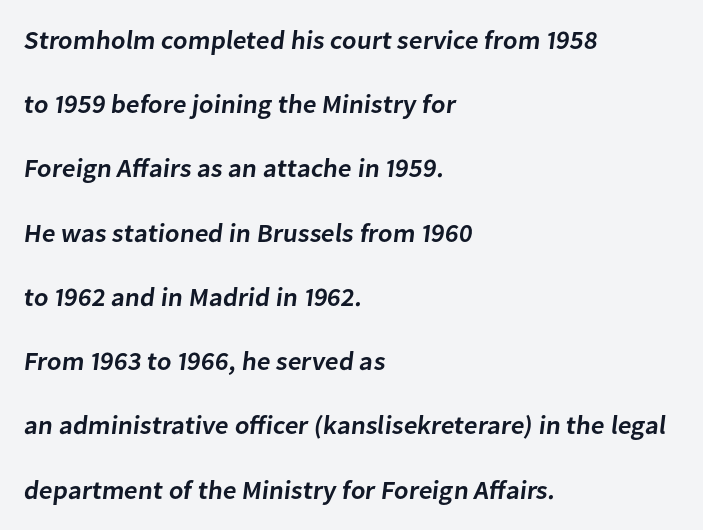
The image shows 26 px text type; set left-aligned, loose line spacing (2.47x), normal letter spacing, not underlined.
